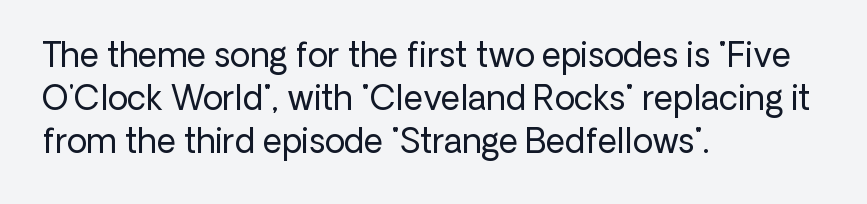
{"serif": "no", "italic": "no", "bold": "no", "weight": "regular", "width": "normal", "stroke_contrast": "low", "x_height": "medium", "monospaced": "no", "underline": "no", "align": "left", "line_spacing": "normal", "line_spacing_ratio": 1.3, "letter_spacing": "normal", "letter_spacing_em": 0.0, "glyph_px": 33}
